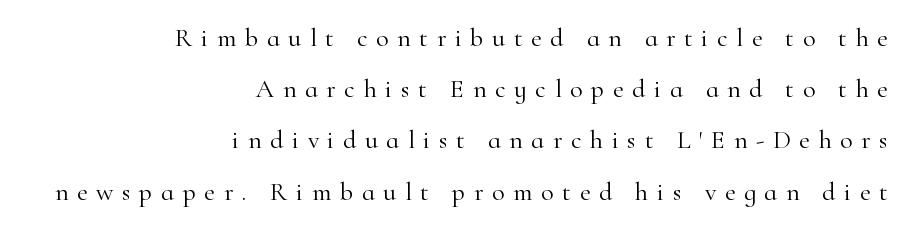
The image shows 26 px text type, upright; set right-aligned, loose line spacing (1.97x), unusually wide letter spacing (+0.33 em), not underlined.
